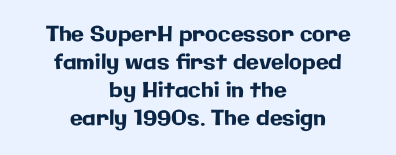
A normal amount of white space separates one row of letters from the next. Nothing unusual about the tracking: characters are spaced as the font intends. Tall strokes in this sample are plumb rather than angled. Beneath every word, the page is bare. Each line is balanced around a shared central axis.
